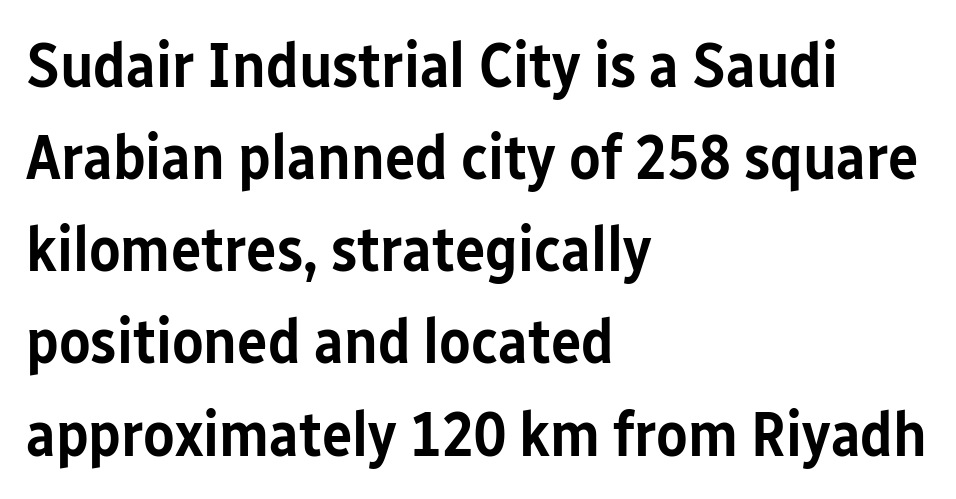
Reading down the block, your eye returns to a fixed left position each line. The letters stand upright; this is a roman face. How heavy is the stroke? Medium-heavy — a semibold, shy of bold. Check the space under the baseline: it is left empty. Regarding leading, the lines here are spaced in the standard way. Think of a printed novel: that variable character pitch is what you see here.
